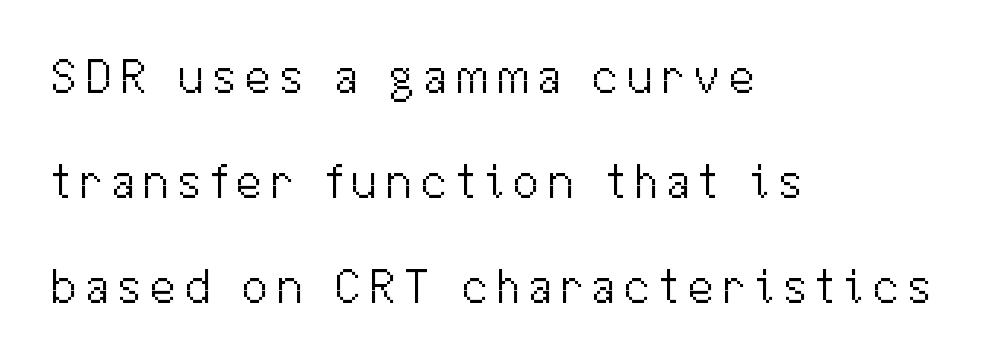
{"serif": "no", "italic": "no", "bold": "no", "weight": "light", "width": "normal", "stroke_contrast": "medium", "x_height": "medium", "monospaced": "no", "underline": "no", "align": "left", "line_spacing": "loose", "line_spacing_ratio": 2.14, "glyph_px": 49}
